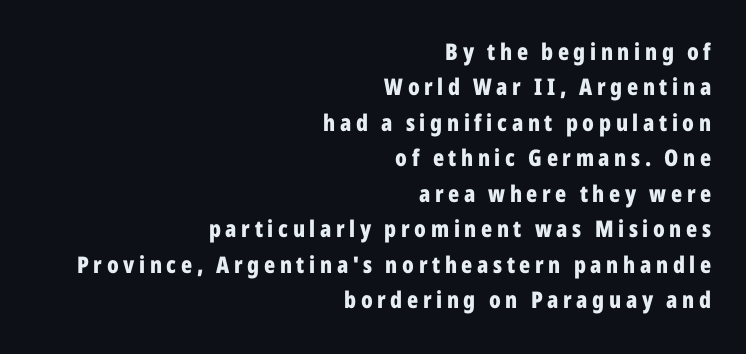
Q: Is the text bold? A: Yes.
Q: Is the text italic (slanted)? A: No, it is upright.
Q: Is the text underlined? A: No.
Q: How is the paragraph aligned? A: Right-aligned.
Q: Is the spacing between letters normal or unusually wide? A: Unusually wide.
Q: Is the spacing between lines tight, normal or loose? A: Normal.
